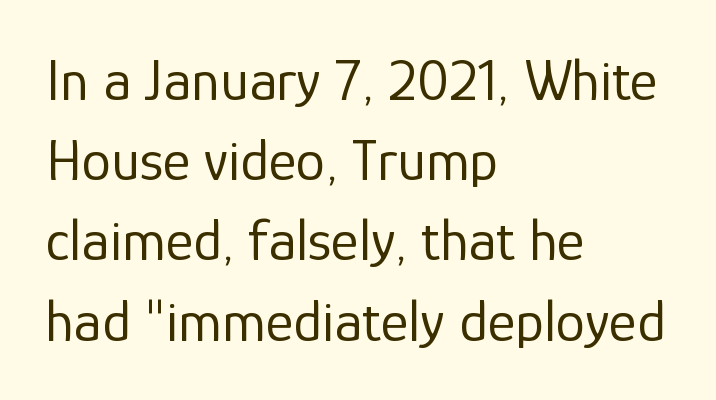
Q: Is the text bold? A: No.
Q: Is the text italic (slanted)? A: No, it is upright.
Q: Is the typeface a serif or a sans-serif typeface? A: Sans-serif.
Q: Is the text underlined? A: No.
Q: How is the paragraph aligned? A: Left-aligned.
Q: Is the spacing between letters normal or unusually wide? A: Normal.
Q: Is the spacing between lines tight, normal or loose? A: Normal.
Q: Width (condensed, normal, or wide)? A: Normal.
Q: Stroke contrast? A: Low.
Q: x-height? A: Medium.
Q: Monospaced? A: No.
